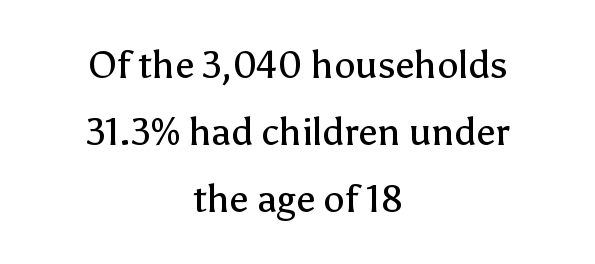
Q: Is the text bold? A: No.
Q: Is the text italic (slanted)? A: No, it is upright.
Q: Is the typeface a serif or a sans-serif typeface? A: Sans-serif.
Q: Is the text underlined? A: No.
Q: How is the paragraph aligned? A: Centered.
Q: Is the spacing between letters normal or unusually wide? A: Normal.
Q: Width (condensed, normal, or wide)? A: Normal.
Q: Stroke contrast? A: Low.
Q: x-height? A: Medium.
Q: Monospaced? A: No.
